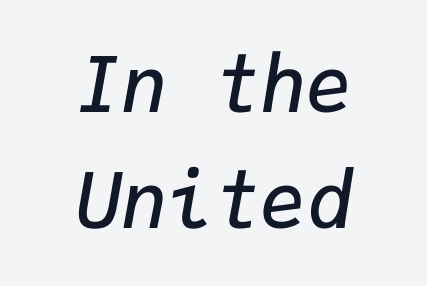
Each letter, wide or thin by design, is forced into the same width here. The setting favours the middle, as headings and verse often do. The typesetting leans somewhat heavy: a semibold. The passage shown leans; its letterforms are oblique. The passage shown is not underscored anywhere. Short note: letters normally spaced.
